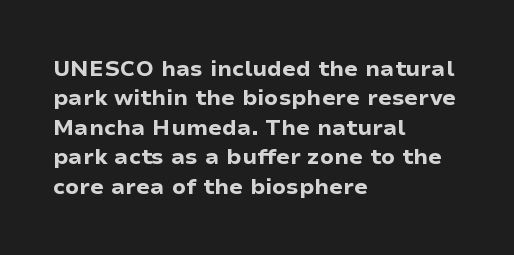
Q: Is the text bold? A: Yes.
Q: Is the text italic (slanted)? A: No, it is upright.
Q: Is the text underlined? A: No.
Q: How is the paragraph aligned? A: Left-aligned.
Q: Is the spacing between letters normal or unusually wide? A: Normal.
Q: Is the spacing between lines tight, normal or loose? A: Normal.
